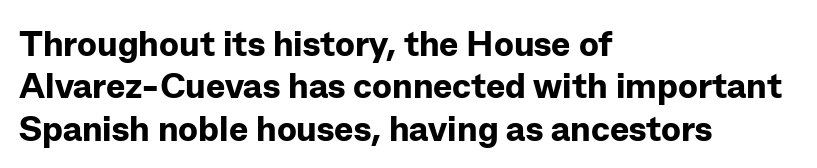
The type family on display is of the sans-serif kind. Character widths vary here, with narrow letters taking less room than wide ones. A typesetter would call this zero additional tracking. Unlike italic type, these characters show no tilt at all.
